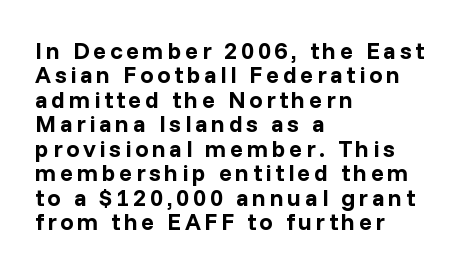
{"italic": "no", "bold": "yes", "underline": "no", "align": "left", "line_spacing": "tight", "line_spacing_ratio": 1.02, "glyph_px": 24}
